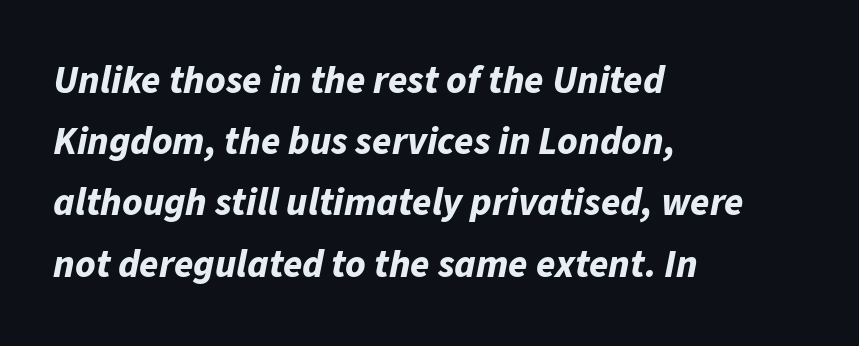
The image shows 39 px bold type, italic (leaning right); set left-aligned, normal line spacing (1.57x), normal letter spacing, not underlined; low stroke contrast and a medium x-height.
